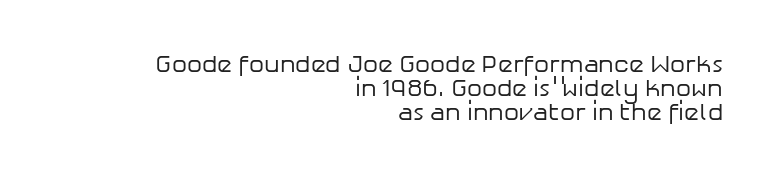
Q: Is the text bold? A: No.
Q: Is the text italic (slanted)? A: No, it is upright.
Q: Is the text underlined? A: No.
Q: How is the paragraph aligned? A: Right-aligned.
Q: Is the spacing between letters normal or unusually wide? A: Normal.
Q: Is the spacing between lines tight, normal or loose? A: Tight.
